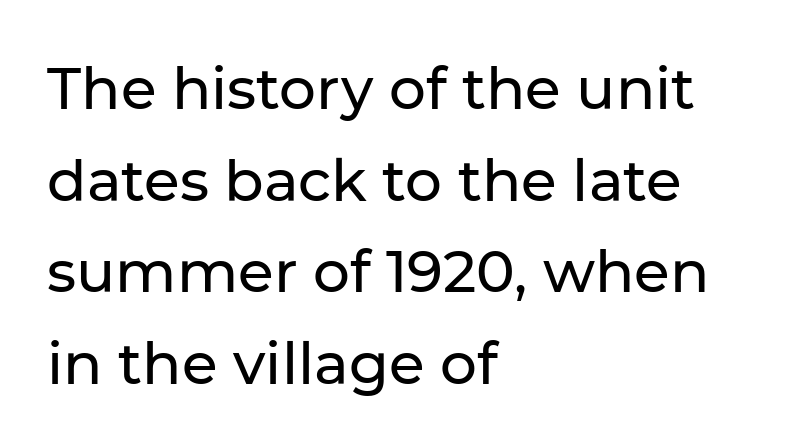
Q: Is the text italic (slanted)? A: No, it is upright.
Q: Is the typeface a serif or a sans-serif typeface? A: Sans-serif.
Q: Is the text underlined? A: No.
Q: How is the paragraph aligned? A: Left-aligned.
Q: Is the spacing between letters normal or unusually wide? A: Normal.
Q: Is the spacing between lines tight, normal or loose? A: Normal.
Q: Width (condensed, normal, or wide)? A: Normal.
Q: Stroke contrast? A: Low.
Q: x-height? A: Medium.
Q: Monospaced? A: No.
